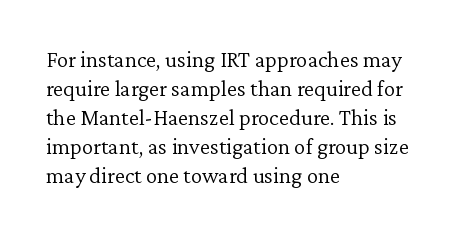
The image shows 23 px text type, upright; set left-aligned, normal line spacing (1.26x), normal letter spacing, not underlined.
